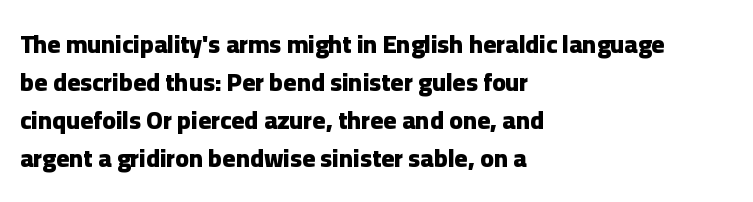
Leftover space on each line is placed entirely after the last word. Normally led — the rows are evenly, conventionally spaced. Type without underlining. Here the glyphs are tracked normally, forming tight word shapes.
